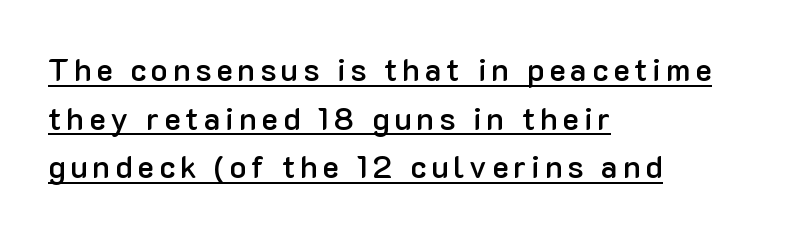
Q: Is the text bold? A: Semi-bold.
Q: Is the text italic (slanted)? A: No, it is upright.
Q: Is the typeface a serif or a sans-serif typeface? A: Sans-serif.
Q: Is the text underlined? A: Yes.
Q: How is the paragraph aligned? A: Left-aligned.
Q: Is the spacing between lines tight, normal or loose? A: Normal.
Q: Width (condensed, normal, or wide)? A: Normal.
Q: Stroke contrast? A: Low.
Q: x-height? A: Medium.
Q: Monospaced? A: No.
